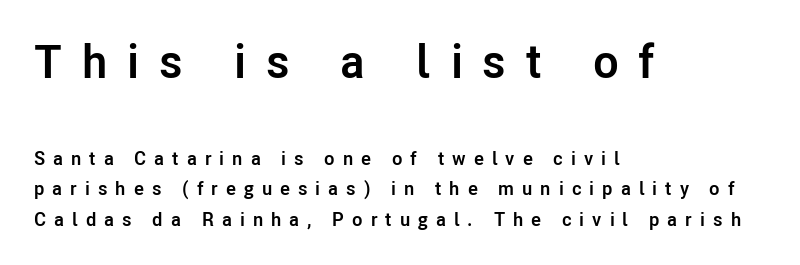
{"serif": "no", "italic": "no", "bold": "yes", "weight": "semibold", "width": "normal", "stroke_contrast": "low", "x_height": "medium", "monospaced": "no", "underline": "no", "align": "left", "line_spacing": "normal", "line_spacing_ratio": 1.6, "letter_spacing": "wide", "letter_spacing_em": 0.42, "larger_block": "first", "size_ratio": 2.47, "glyph_px": 47}
